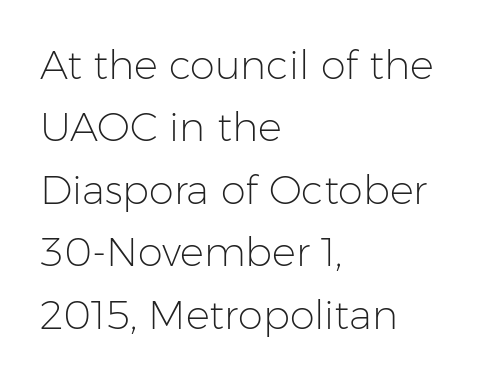
Nope, not italic — everything's standing straight. Spacing verdict: proportional, widths tailored to each character. The strokes carry an ordinary text weight at most. Leading: standard.
